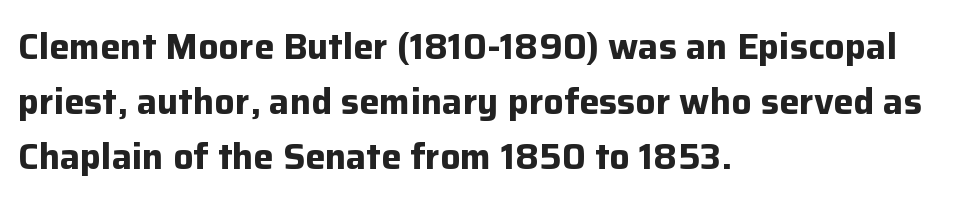
The type sits square on the baseline with zero lean. Does the leading feel generous? No, just average. Typesetter's note: full bold, strokes at maximum text heaviness. Note: no serifs on the glyphs.
